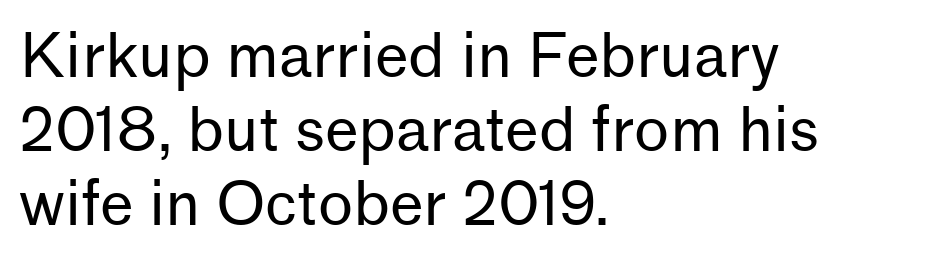
Q: Is the text bold? A: No.
Q: Is the text italic (slanted)? A: No, it is upright.
Q: Is the typeface a serif or a sans-serif typeface? A: Sans-serif.
Q: Is the text underlined? A: No.
Q: How is the paragraph aligned? A: Left-aligned.
Q: Is the spacing between letters normal or unusually wide? A: Normal.
Q: Width (condensed, normal, or wide)? A: Normal.
Q: Stroke contrast? A: Low.
Q: x-height? A: Medium.
Q: Monospaced? A: No.
